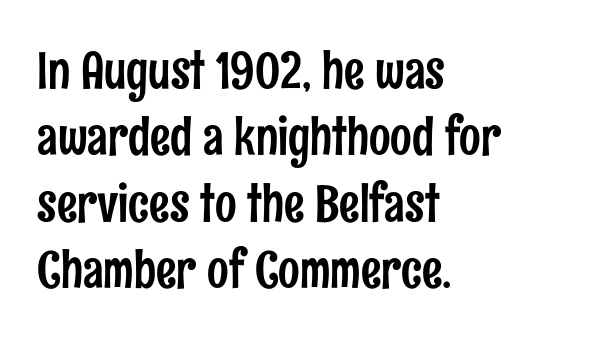
Rule under the text: the space is simply empty. Proportional: the letters do not fall into vertical columns. You could call the tracking neutral — neither tight nor loose. Every row of glyphs begins at an identical x-position on the left.
